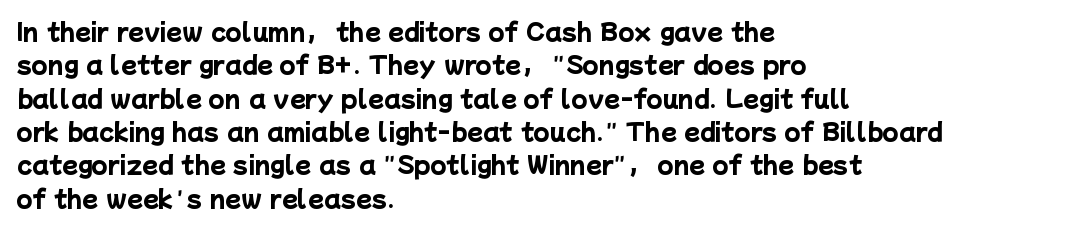
{"bold": "yes", "underline": "no", "align": "left", "line_spacing": "normal", "line_spacing_ratio": 1.45, "letter_spacing": "normal", "letter_spacing_em": 0.0, "glyph_px": 23}
